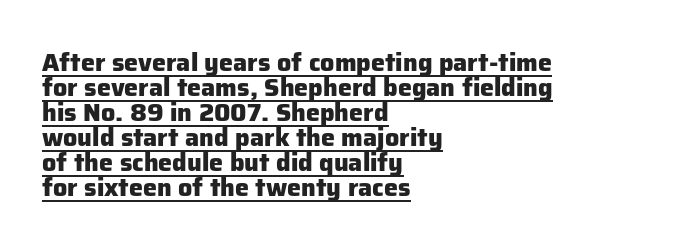
The image shows 25 px bold type, upright; set left-aligned, tight line spacing (1.0x), normal letter spacing, underlined.
